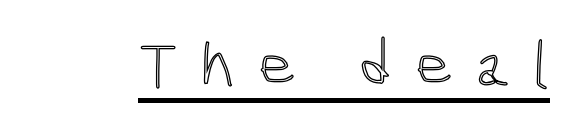
Q: Is the text italic (slanted)? A: No, it is upright.
Q: Is the text underlined? A: Yes.
Q: Is the spacing between letters normal or unusually wide? A: Unusually wide.
Q: Width (condensed, normal, or wide)? A: Condensed.
Q: x-height? A: Medium.
Q: Monospaced? A: No.
